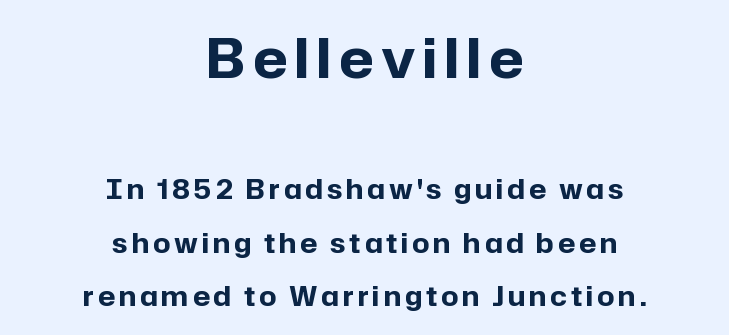
Q: Is the text bold? A: Yes.
Q: Is the text italic (slanted)? A: No, it is upright.
Q: Is the typeface a serif or a sans-serif typeface? A: Sans-serif.
Q: Is the text underlined? A: No.
Q: How is the paragraph aligned? A: Centered.
Q: Is the spacing between lines tight, normal or loose? A: Loose.
Q: Which block of text is set in a larger size, the first (top) or the second (bottom)? A: The first (top) one.
Q: Width (condensed, normal, or wide)? A: Normal.
Q: Stroke contrast? A: Low.
Q: x-height? A: Medium.
Q: Monospaced? A: No.
